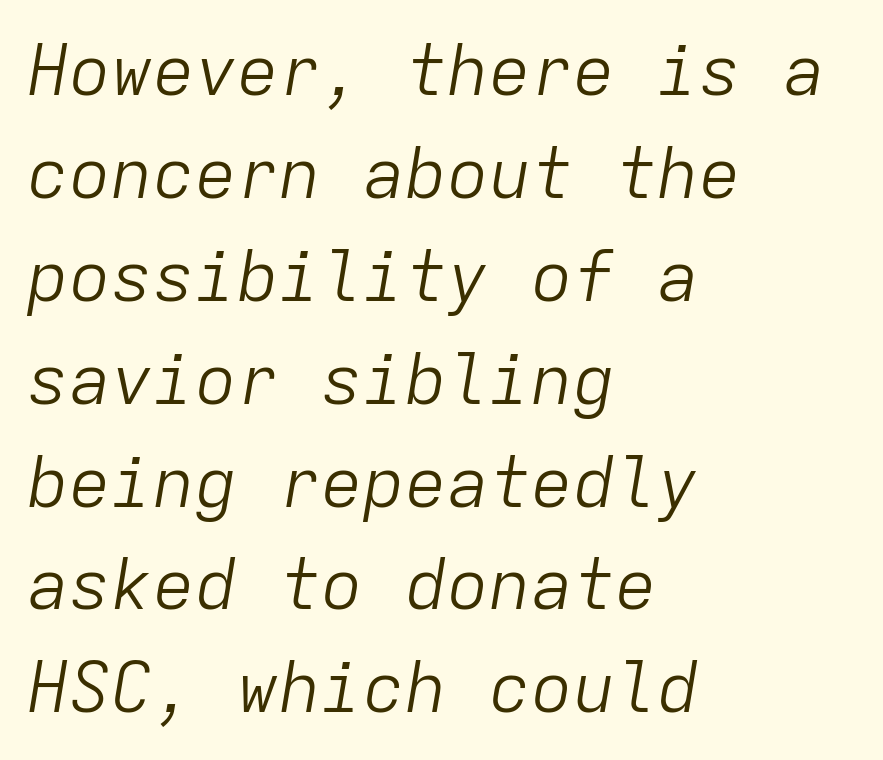
{"italic": "yes", "lean": "right", "slant_degrees": 9, "bold": "no", "weight": "light", "width": "normal", "stroke_contrast": "low", "x_height": "medium", "monospaced": "yes", "underline": "no", "align": "left", "line_spacing": "normal", "line_spacing_ratio": 1.47, "letter_spacing": "normal", "letter_spacing_em": 0.0, "glyph_px": 70}
